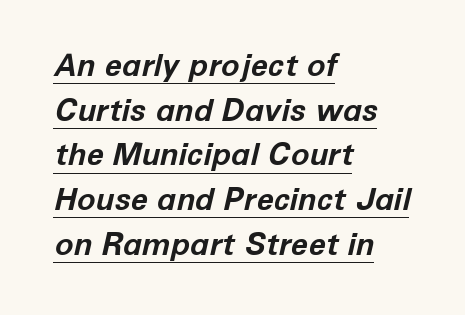
{"italic": "yes", "lean": "right", "slant_degrees": 12, "bold": "yes", "weight": "bold", "width": "normal", "stroke_contrast": "low", "x_height": "medium", "monospaced": "no", "underline": "yes", "align": "left", "line_spacing": "normal", "line_spacing_ratio": 1.44, "letter_spacing": "normal", "letter_spacing_em": 0.0, "glyph_px": 31}
